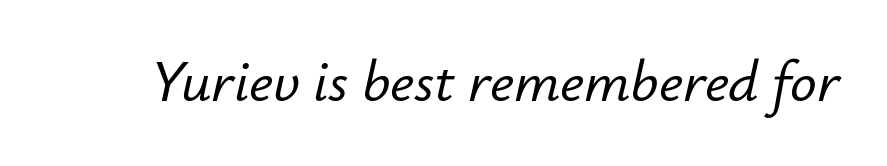
Note the varied advance widths — an 'i' is clearly narrower than an 'm'. Rendered with sloped, italic letterforms. Words appear dense and cohesive because spacing is normal. Clear beneath every line of the passage.
